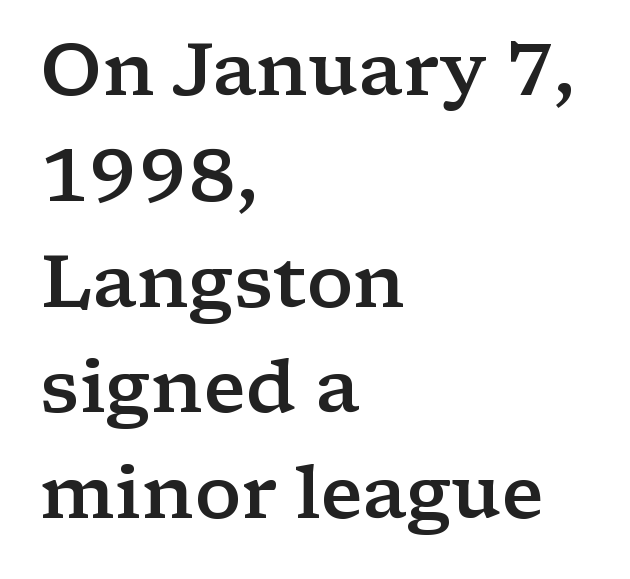
The glyphs in this specimen are seriffed. Leftover space on each line is placed entirely after the last word. Slightly chunky letters — semibold, I'd say, not full bold. Do the characters align in a grid? No, the font is proportional. The foot of each line stays bare and open.
